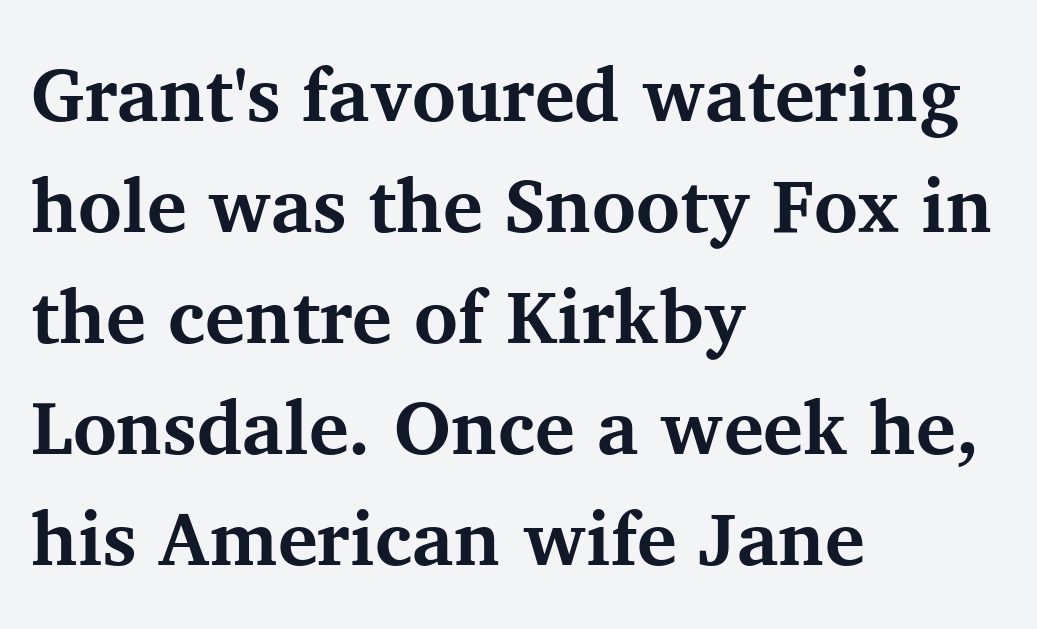
{"serif": "yes", "italic": "no", "bold": "yes", "weight": "bold", "width": "normal", "stroke_contrast": "medium", "x_height": "medium", "monospaced": "no", "underline": "no", "align": "left", "line_spacing": "normal", "line_spacing_ratio": 1.48, "letter_spacing": "normal", "letter_spacing_em": 0.0, "glyph_px": 75}
